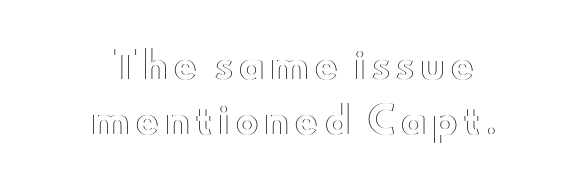
The image shows 36 px wide type, upright; set centered, normal line spacing (1.53x), not underlined; a small x-height.
